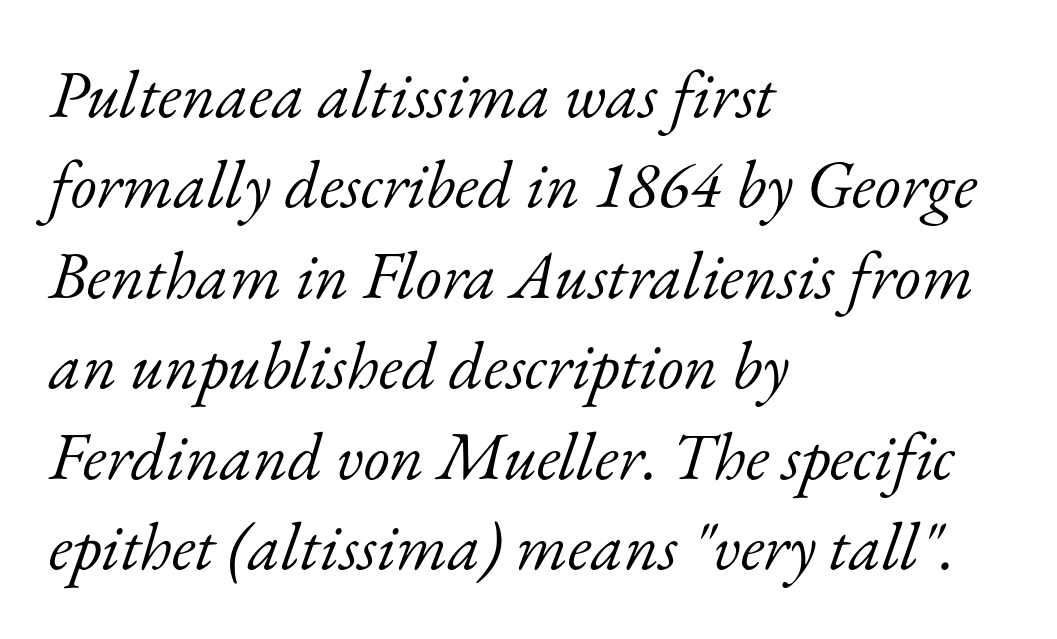
Q: Is the text bold? A: No.
Q: Is the text italic (slanted)? A: Yes, it leans right by about 17 degrees.
Q: Is the typeface a serif or a sans-serif typeface? A: Serif.
Q: Is the text underlined? A: No.
Q: How is the paragraph aligned? A: Left-aligned.
Q: Is the spacing between letters normal or unusually wide? A: Normal.
Q: Is the spacing between lines tight, normal or loose? A: Normal.
Q: Width (condensed, normal, or wide)? A: Normal.
Q: Stroke contrast? A: Low.
Q: x-height? A: Small.
Q: Monospaced? A: No.
